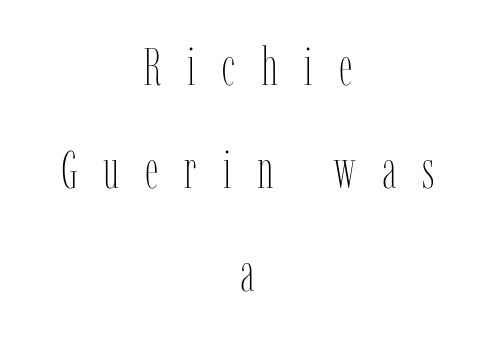
{"italic": "no", "bold": "no", "weight": "thin", "width": "condensed", "stroke_contrast": "low", "x_height": "medium", "monospaced": "no", "underline": "no", "align": "center", "line_spacing": "loose", "line_spacing_ratio": 1.94, "letter_spacing": "wide", "letter_spacing_em": 0.49, "glyph_px": 53}
